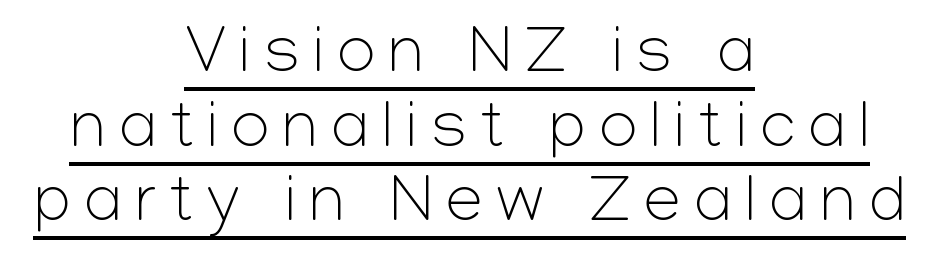
Q: Is the text bold? A: No.
Q: Is the text italic (slanted)? A: No, it is upright.
Q: Is the typeface a serif or a sans-serif typeface? A: Sans-serif.
Q: Is the text underlined? A: Yes.
Q: How is the paragraph aligned? A: Centered.
Q: Is the spacing between letters normal or unusually wide? A: Unusually wide.
Q: Is the spacing between lines tight, normal or loose? A: Tight.
Q: Width (condensed, normal, or wide)? A: Normal.
Q: Stroke contrast? A: Low.
Q: x-height? A: Medium.
Q: Monospaced? A: No.
